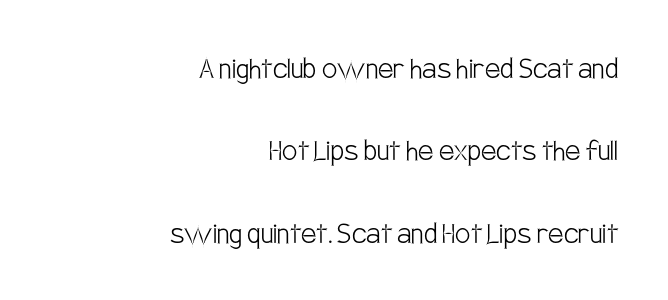
The image shows 34 px light, condensed sans-serif type, upright; set right-aligned, loose line spacing (2.42x), normal letter spacing, not underlined; low stroke contrast and a large x-height.
